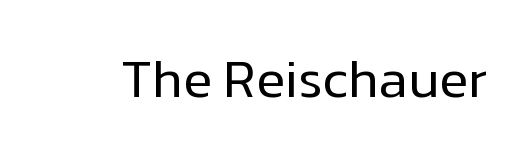
Q: Is the text bold? A: No.
Q: Is the text italic (slanted)? A: No, it is upright.
Q: Is the typeface a serif or a sans-serif typeface? A: Sans-serif.
Q: Is the text underlined? A: No.
Q: Is the spacing between letters normal or unusually wide? A: Normal.
Q: Width (condensed, normal, or wide)? A: Normal.
Q: Stroke contrast? A: Low.
Q: x-height? A: Medium.
Q: Monospaced? A: No.
